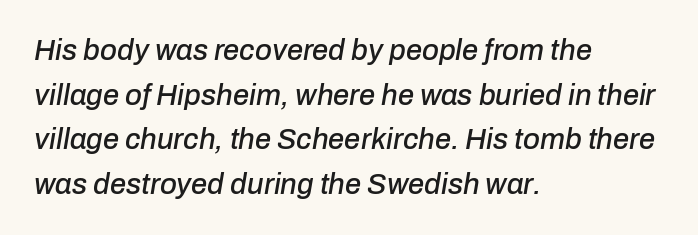
Q: Is the text italic (slanted)? A: Yes, it leans right by about 10 degrees.
Q: Is the text underlined? A: No.
Q: How is the paragraph aligned? A: Left-aligned.
Q: Is the spacing between letters normal or unusually wide? A: Normal.
Q: Is the spacing between lines tight, normal or loose? A: Normal.
Q: Width (condensed, normal, or wide)? A: Normal.
Q: Stroke contrast? A: Low.
Q: x-height? A: Medium.
Q: Monospaced? A: No.
